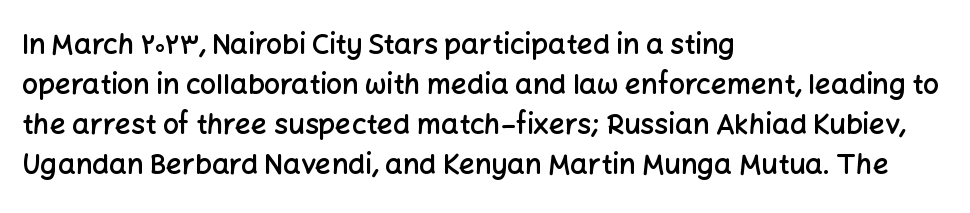
Q: Is the text bold? A: Semi-bold.
Q: Is the text italic (slanted)? A: No, it is upright.
Q: Is the typeface a serif or a sans-serif typeface? A: Sans-serif.
Q: Is the text underlined? A: No.
Q: How is the paragraph aligned? A: Left-aligned.
Q: Is the spacing between letters normal or unusually wide? A: Normal.
Q: Is the spacing between lines tight, normal or loose? A: Normal.
Q: Width (condensed, normal, or wide)? A: Normal.
Q: Stroke contrast? A: Low.
Q: x-height? A: Medium.
Q: Monospaced? A: No.
